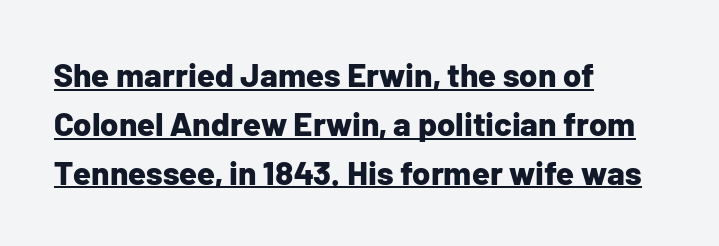
What's the leading like? Ordinary, nothing unusual. Line starts are locked; line ends wander. Is this a fixed-width face? No — the glyphs have proportional, varying widths. A typesetter would label this face a sans. Caption: standard tracking, unaltered. Check the space under the baseline: a stroke is drawn there.
